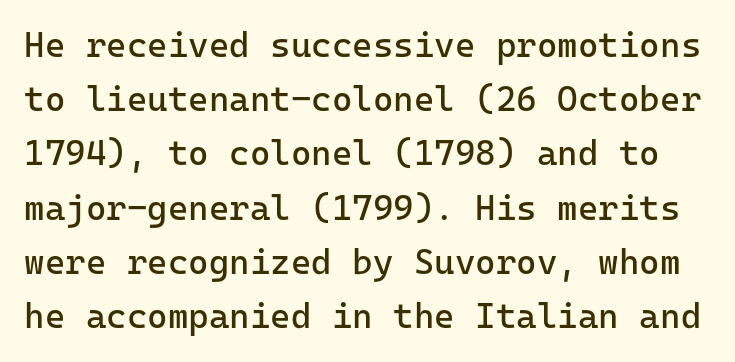
What kind of face is this? One without serifs — a sans. The type is set solid horizontally, with unmodified tracking. The words here are not underlined. A typesetter would mark this as roman, not italic. The rendering uses a moderate line-height, typical for paragraphs. The weight tops out at a normal text grade.
